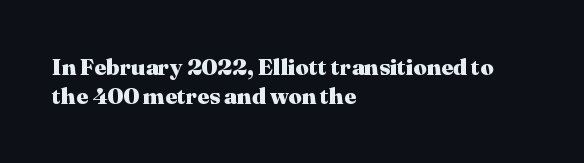
Q: Is the text bold? A: Yes.
Q: Is the text italic (slanted)? A: No, it is upright.
Q: Is the text underlined? A: No.
Q: How is the paragraph aligned? A: Left-aligned.
Q: Is the spacing between letters normal or unusually wide? A: Normal.
Q: Is the spacing between lines tight, normal or loose? A: Normal.
